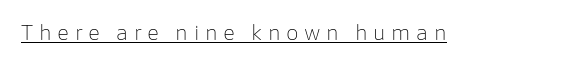
Is the stroke heavy? The answer is a plain regular-or-lighter. Someone cranked the tracking dial way up on this one. Designer's note — italics off, roman on. The specimen includes a rule beneath the text block's lines.
